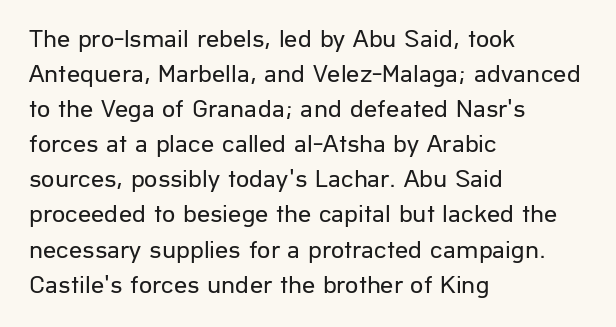
How are the letters spaced? Ordinarily, with no added tracking. Has an underline been added? It has not. Honestly, the row spacing looks completely unremarkable. The font is comparable to plain body text, perhaps lighter. Visually the block forms a straight wall on the left and a jagged coastline on the right.
